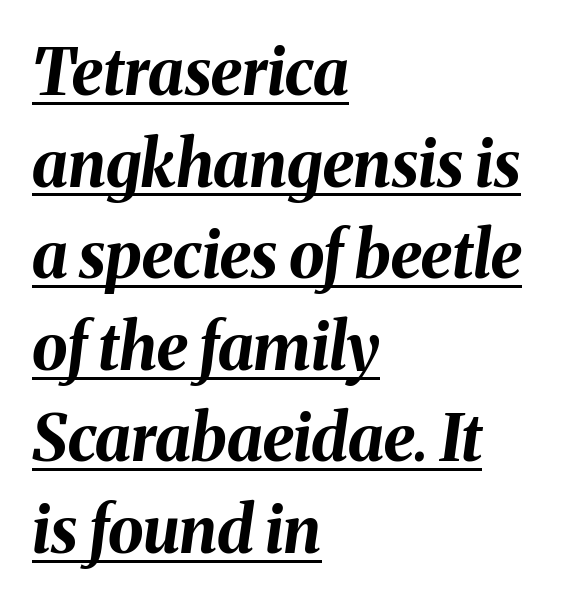
The image shows 64 px bold type, italic (leaning right); set left-aligned, normal line spacing (1.43x), normal letter spacing, underlined; medium stroke contrast and a medium x-height.
